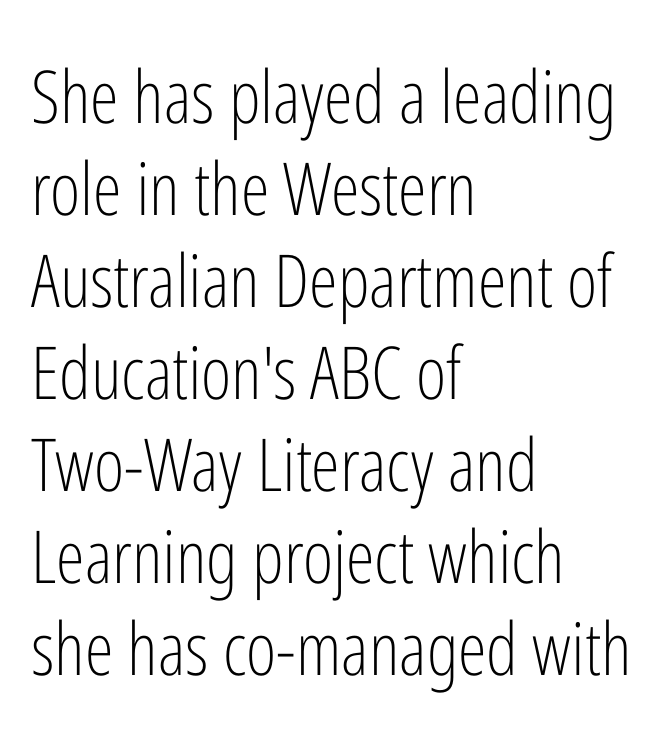
{"serif": "no", "italic": "no", "bold": "no", "weight": "light", "width": "condensed", "stroke_contrast": "low", "x_height": "medium", "monospaced": "no", "underline": "no", "align": "left", "line_spacing": "normal", "line_spacing_ratio": 1.26, "letter_spacing": "normal", "letter_spacing_em": 0.0, "glyph_px": 73}
